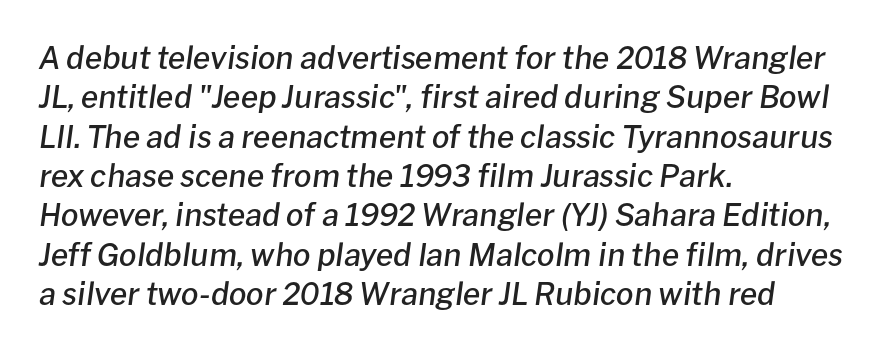
Q: Is the text bold? A: Semi-bold.
Q: Is the text italic (slanted)? A: Yes, it leans right by about 8 degrees.
Q: Is the text underlined? A: No.
Q: How is the paragraph aligned? A: Left-aligned.
Q: Is the spacing between letters normal or unusually wide? A: Normal.
Q: Is the spacing between lines tight, normal or loose? A: Normal.
Q: Width (condensed, normal, or wide)? A: Normal.
Q: Stroke contrast? A: Low.
Q: x-height? A: Medium.
Q: Monospaced? A: No.
